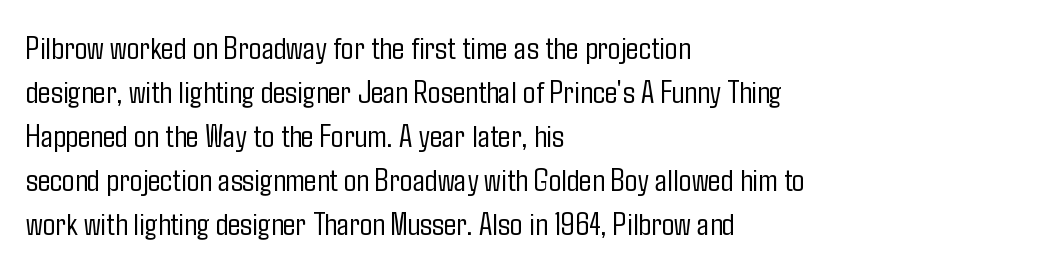
The passage shown is typed in a proportional face where columns would drift. Here the glyphs are tracked normally, forming tight word shapes. Unlike italic type, these characters show no tilt at all. Check under the words: just untouched page. This rendering uses left alignment, leaving the right contour irregular.
